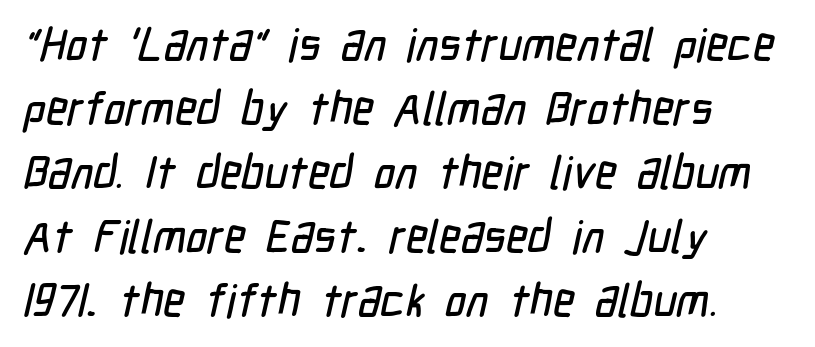
{"serif": "no", "width": "condensed", "stroke_contrast": "low", "x_height": "medium", "monospaced": "no", "underline": "no", "align": "left", "line_spacing": "normal", "line_spacing_ratio": 1.39, "letter_spacing": "normal", "letter_spacing_em": 0.0, "glyph_px": 46}
